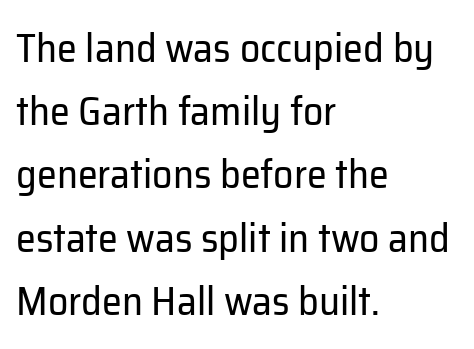
The letters advance in unequal steps, a hallmark of proportional type. Caption: multi-line text, flush left, ragged right. Posture: straight, roman, zero tilt. This block has exactly the height ordinary leading produces. Look at the bottom of the vertical strokes: they stop flat, with no serifs. A bare baseline throughout the passage.
